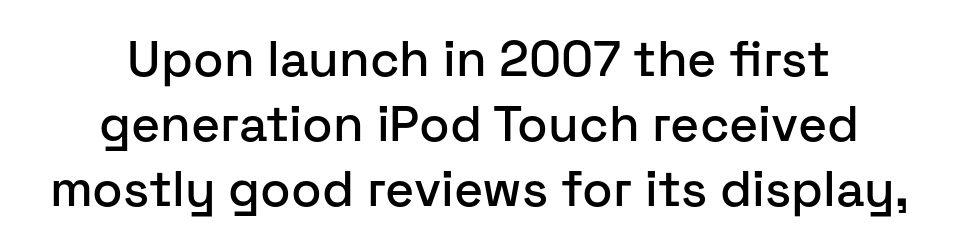
Type style note: lacks serifs. Leftover space on each line is divided equally before and after the words. These lines keep a tight, regular rhythm from letter to letter. Does the leading feel generous? No, just average. The letters advance in unequal steps, a hallmark of proportional type. Just letters on the line, the space beneath them empty.
